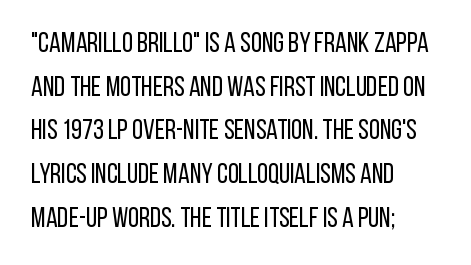
{"serif": "no", "italic": "no", "bold": "no", "weight": "regular", "width": "condensed", "stroke_contrast": "low", "x_height": "large", "monospaced": "no", "underline": "no", "align": "left", "line_spacing": "normal", "line_spacing_ratio": 1.56, "letter_spacing": "normal", "letter_spacing_em": 0.0, "glyph_px": 28}
